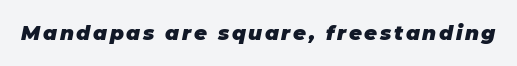
{"italic": "yes", "lean": "right", "slant_degrees": 11, "bold": "yes", "underline": "no", "glyph_px": 20}
